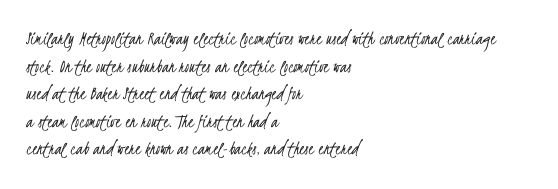
The image shows 20 px text type; set left-aligned, normal line spacing (1.38x), normal letter spacing, not underlined.
